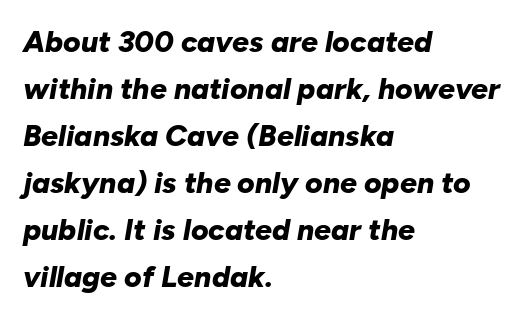
The image shows 30 px bold type, italic (leaning right); set left-aligned, normal line spacing (1.57x), normal letter spacing, not underlined; low stroke contrast and a medium x-height.
